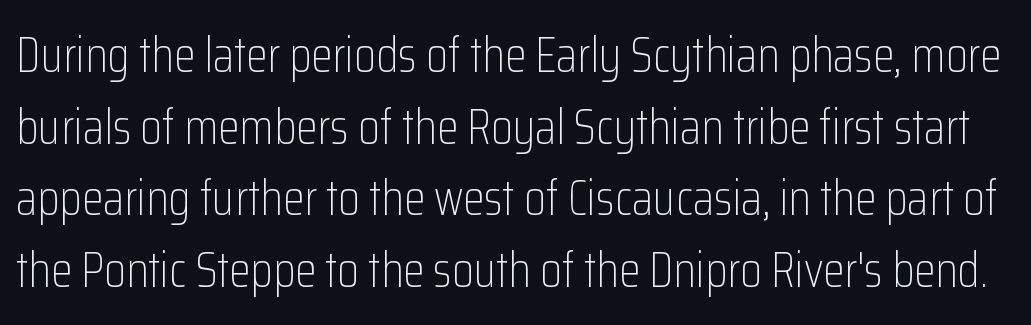
Q: Is the text bold? A: No.
Q: Is the text italic (slanted)? A: No, it is upright.
Q: Is the typeface a serif or a sans-serif typeface? A: Sans-serif.
Q: Is the text underlined? A: No.
Q: Is the spacing between letters normal or unusually wide? A: Normal.
Q: Is the spacing between lines tight, normal or loose? A: Normal.
Q: Width (condensed, normal, or wide)? A: Condensed.
Q: Stroke contrast? A: Low.
Q: x-height? A: Medium.
Q: Monospaced? A: No.
